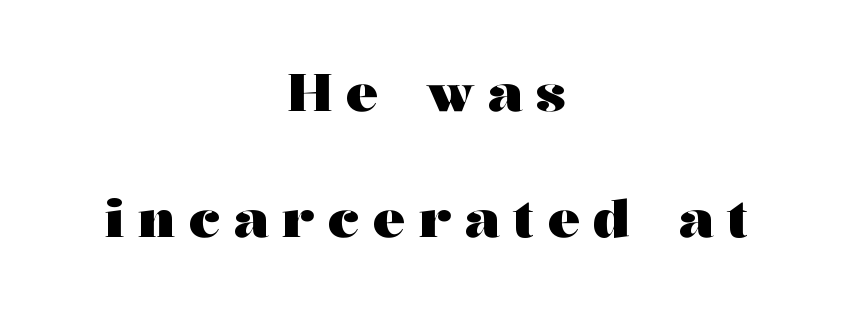
The image shows 53 px heavy, wide serif type, upright; set centered, loose line spacing (2.38x), unusually wide letter spacing (+0.26 em), not underlined; medium stroke contrast and a medium x-height.
